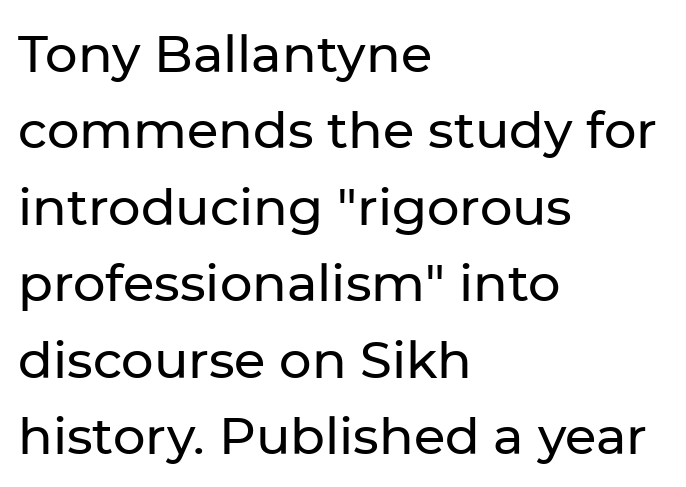
The image shows 51 px sans-serif type, upright; set left-aligned, normal line spacing (1.5x), normal letter spacing, not underlined; low stroke contrast and a medium x-height.
